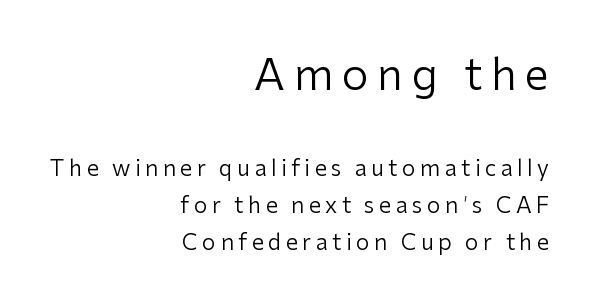
The image shows 43 px regular-weight sans-serif type, upright; set right-aligned, normal line spacing (1.68x), unusually wide letter spacing (+0.2 em), not underlined; the first (top) block is 1.95x larger; low stroke contrast and a medium x-height.
